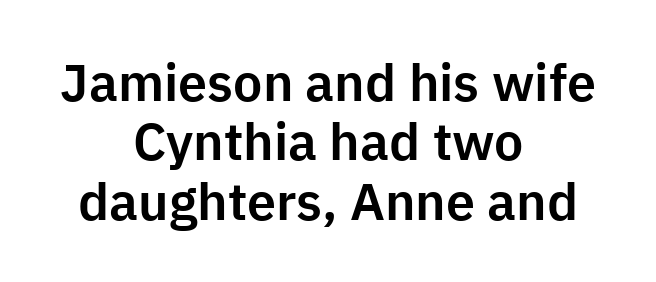
The baseline area is clear. Quick note: interline space is minimal. Leftover space on each line is divided equally before and after the words. Do the characters align in a grid? No, the font is proportional. Letterform terminals end flat and unadorned throughout the passage. A typesetter would mark this as roman, not italic.
